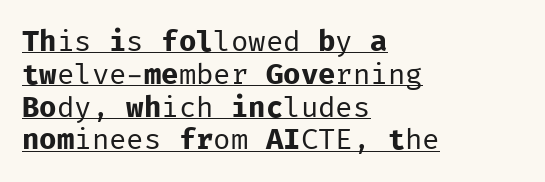
The typesetter has applied underlining to the passage shown. Look at the bottom of the vertical strokes: they stop flat, with no serifs. Leading: reduced. Weight: not bold — regular or lighter. Unlike italic type, these characters show no tilt at all.
